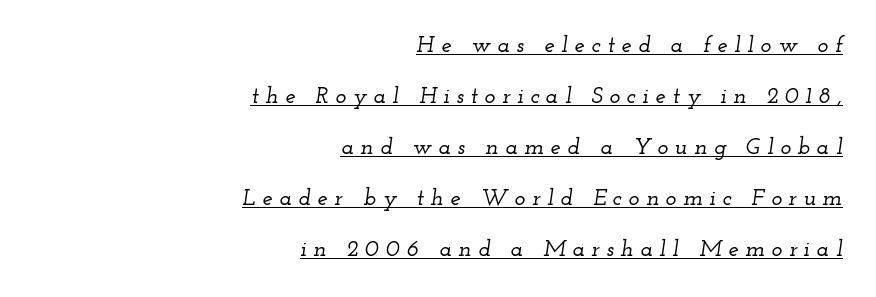
Q: Is the text italic (slanted)? A: Yes, it leans right by about 12 degrees.
Q: Is the text underlined? A: Yes.
Q: How is the paragraph aligned? A: Right-aligned.
Q: Is the spacing between letters normal or unusually wide? A: Unusually wide.
Q: Is the spacing between lines tight, normal or loose? A: Loose.
